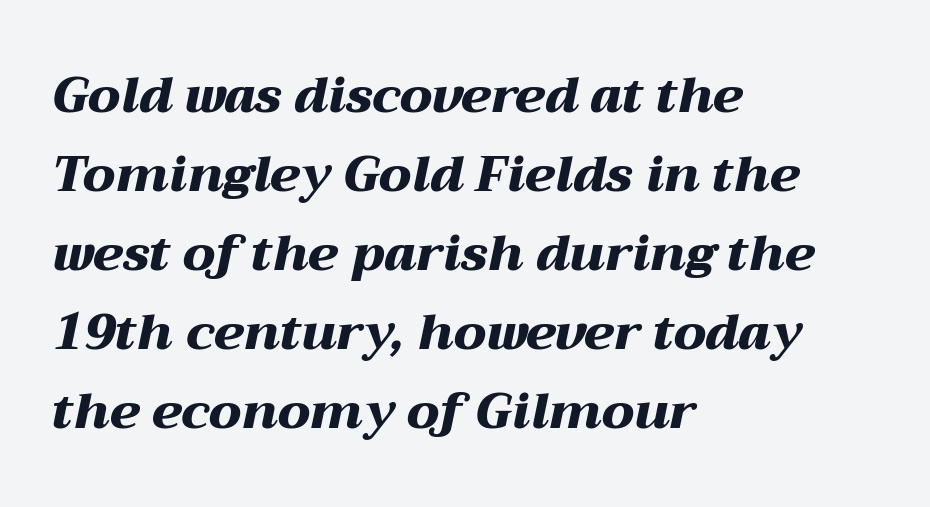
{"italic": "yes", "lean": "right", "slant_degrees": 12, "bold": "yes", "weight": "heavy", "width": "wide", "stroke_contrast": "medium", "x_height": "medium", "monospaced": "no", "underline": "no", "align": "left", "line_spacing": "normal", "line_spacing_ratio": 1.58, "letter_spacing": "normal", "letter_spacing_em": 0.0, "glyph_px": 50}
